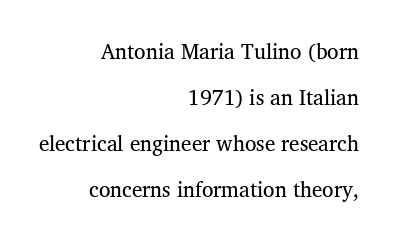
Q: Is the text bold? A: No.
Q: Is the text italic (slanted)? A: No, it is upright.
Q: Is the text underlined? A: No.
Q: How is the paragraph aligned? A: Right-aligned.
Q: Is the spacing between letters normal or unusually wide? A: Normal.
Q: Is the spacing between lines tight, normal or loose? A: Loose.
